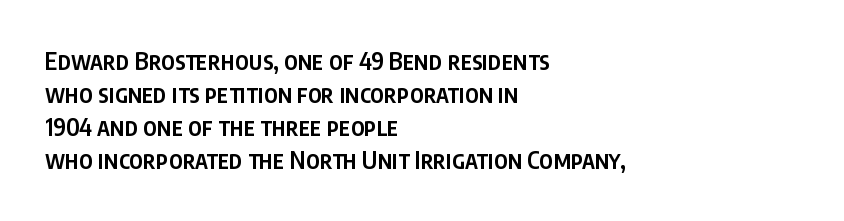
This rendering features lettering with no underline. Firm but not heavy-handed strokes: this text is semibold. Compared with typical body copy, the letter spacing here is the same. This sample is left-justified, so line endings fall wherever the words run out. Normally led — the rows are evenly, conventionally spaced.
